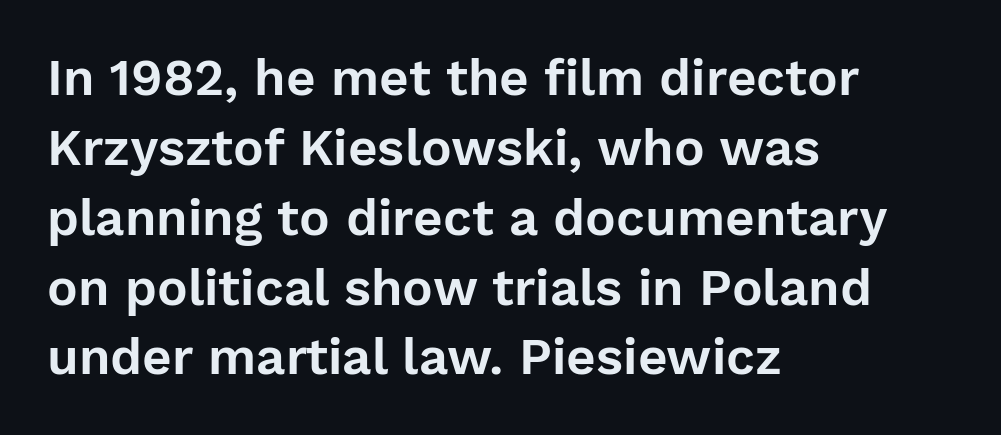
The image shows 51 px sans-serif type, upright; set left-aligned, normal line spacing (1.37x), normal letter spacing, not underlined; low stroke contrast and a medium x-height.
